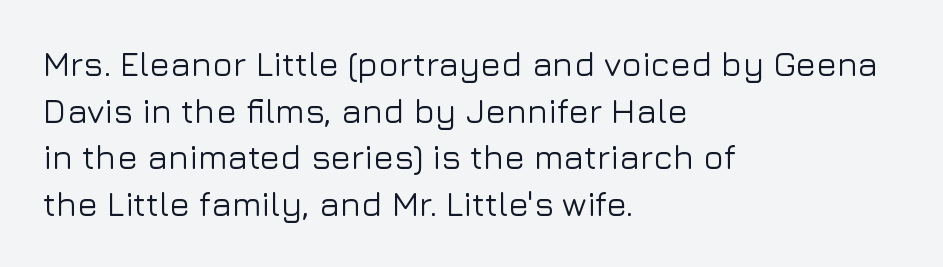
{"serif": "no", "italic": "no", "width": "normal", "stroke_contrast": "low", "x_height": "medium", "monospaced": "no", "underline": "no", "align": "left", "line_spacing": "normal", "line_spacing_ratio": 1.37, "letter_spacing": "normal", "letter_spacing_em": 0.0, "glyph_px": 34}
